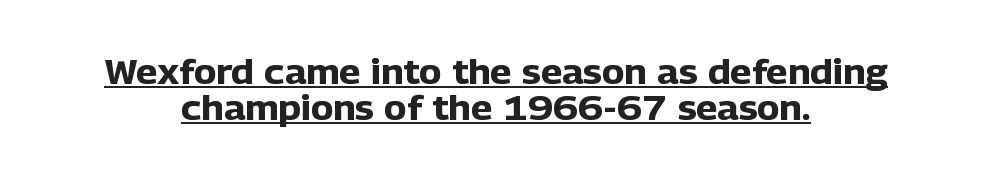
{"serif": "no", "italic": "no", "bold": "yes", "weight": "heavy", "width": "normal", "stroke_contrast": "low", "x_height": "medium", "monospaced": "no", "underline": "yes", "align": "center", "line_spacing": "tight", "line_spacing_ratio": 1.07, "letter_spacing": "normal", "letter_spacing_em": 0.0, "glyph_px": 34}
